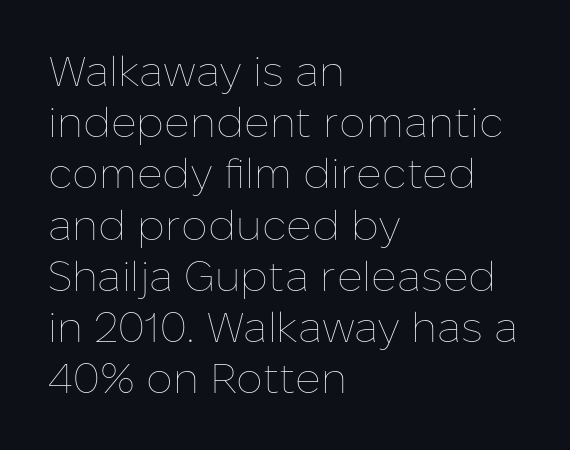
{"italic": "no", "bold": "no", "weight": "thin", "width": "normal", "stroke_contrast": "low", "x_height": "medium", "monospaced": "no", "underline": "no", "align": "left", "line_spacing_ratio": 1.22, "letter_spacing": "normal", "letter_spacing_em": 0.0, "glyph_px": 42}
